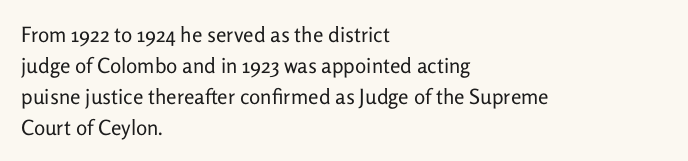
{"italic": "no", "bold": "no", "underline": "no", "align": "left", "line_spacing": "normal", "line_spacing_ratio": 1.47, "letter_spacing": "normal", "letter_spacing_em": 0.0, "glyph_px": 21}
